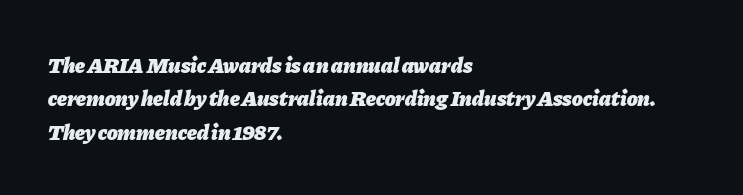
Q: Is the text bold? A: Yes.
Q: Is the text italic (slanted)? A: Yes, it leans right by about 11 degrees.
Q: Is the text underlined? A: No.
Q: How is the paragraph aligned? A: Left-aligned.
Q: Is the spacing between letters normal or unusually wide? A: Normal.
Q: Is the spacing between lines tight, normal or loose? A: Normal.
